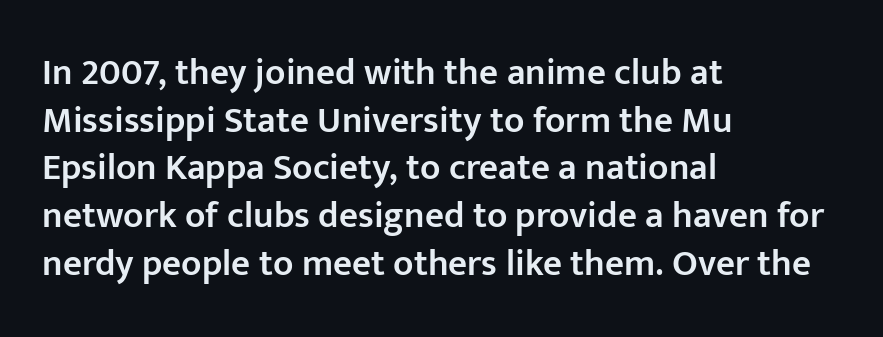
The image shows 37 px semibold sans-serif type, upright; set left-aligned, normal line spacing (1.29x), normal letter spacing, not underlined; low stroke contrast and a medium x-height.
